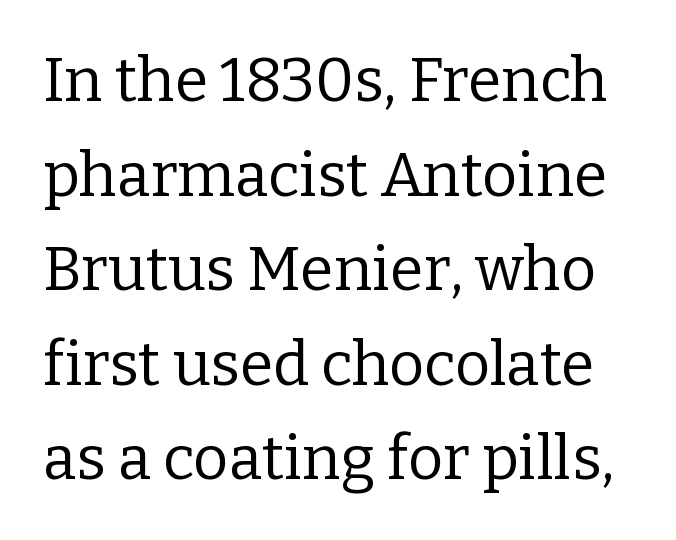
The image shows 61 px regular-weight serif type, upright; set normal line spacing (1.55x), normal letter spacing, not underlined; low stroke contrast and a medium x-height.
